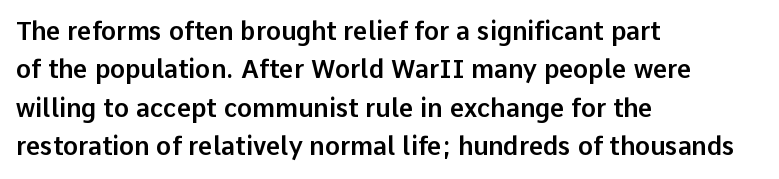
The image shows 25 px text type, upright; set left-aligned, normal line spacing (1.54x), normal letter spacing, not underlined.
